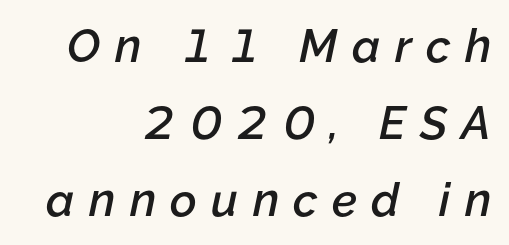
{"italic": "yes", "lean": "right", "slant_degrees": 12, "bold": "semi", "weight": "semibold", "width": "normal", "stroke_contrast": "low", "x_height": "medium", "monospaced": "no", "underline": "no", "align": "right", "line_spacing": "normal", "line_spacing_ratio": 1.67, "letter_spacing": "wide", "letter_spacing_em": 0.31, "glyph_px": 46}
